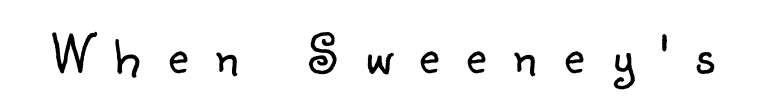
The face used here is rendered with a markedly widened letterfit. Each row of text sits above clean, open space. Serif or sans? Sans — the stroke terminals are bare. The face used here is proportionally spaced, like ordinary book or web type. Letters have the restrained weight of plain body copy at most. Posture: straight, roman, zero tilt.
